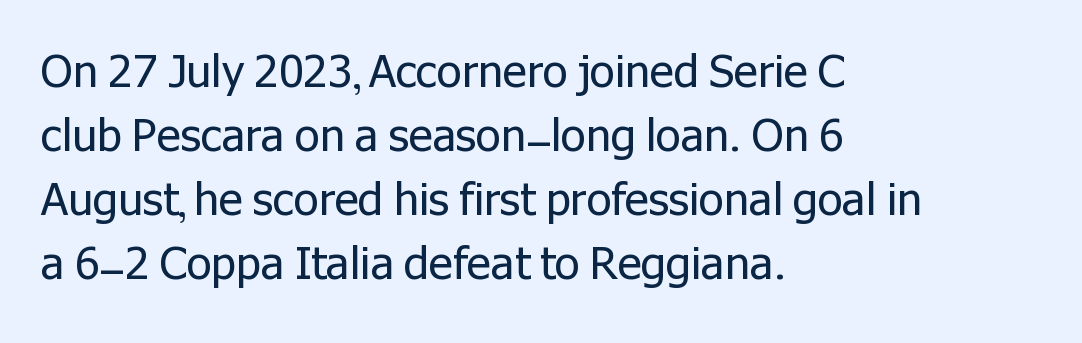
{"serif": "no", "italic": "no", "bold": "no", "weight": "regular", "width": "normal", "stroke_contrast": "low", "x_height": "medium", "monospaced": "no", "underline": "no", "align": "left", "line_spacing": "normal", "line_spacing_ratio": 1.42, "letter_spacing": "normal", "letter_spacing_em": 0.0, "glyph_px": 45}
